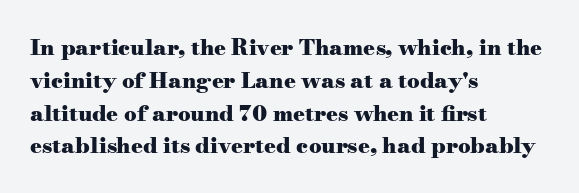
{"italic": "no", "bold": "yes", "underline": "no", "align": "left", "line_spacing": "normal", "line_spacing_ratio": 1.49, "letter_spacing": "normal", "letter_spacing_em": 0.0, "glyph_px": 22}
